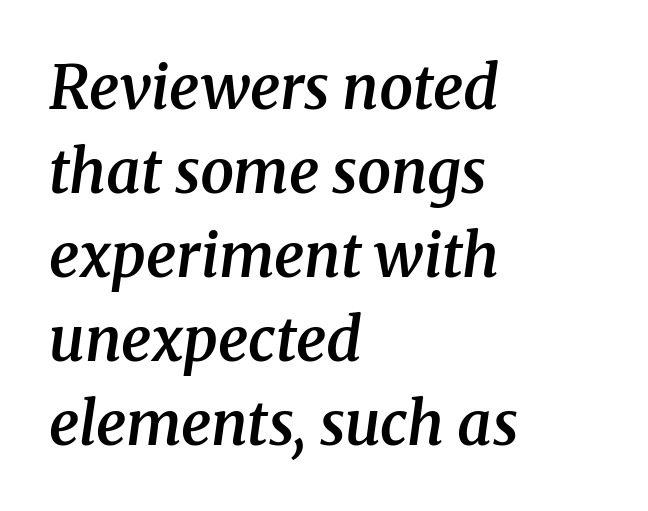
The glyphs have the mass of a demibold cut, below bold. Slanted lettering throughout. What kind of face is this? One with serifs. Words float on clear page, feet unadorned. You could not count columns in this text — the font is proportionally spaced. The letters sit at their default tracking, neither squeezed nor spread.
